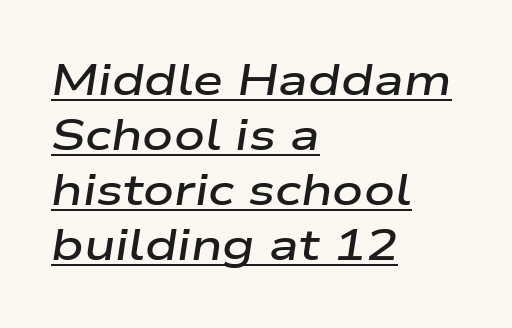
{"italic": "yes", "lean": "right", "slant_degrees": 9, "bold": "semi", "weight": "semibold", "width": "wide", "stroke_contrast": "low", "x_height": "medium", "monospaced": "no", "underline": "yes", "align": "left", "line_spacing": "normal", "line_spacing_ratio": 1.28, "letter_spacing": "normal", "letter_spacing_em": 0.0, "glyph_px": 43}
